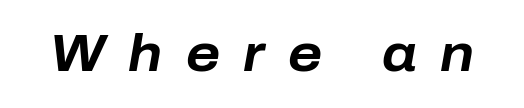
Q: Is the text bold? A: Yes.
Q: Is the text italic (slanted)? A: Yes, it leans right by about 10 degrees.
Q: Is the text underlined? A: No.
Q: Is the spacing between letters normal or unusually wide? A: Unusually wide.
Q: Width (condensed, normal, or wide)? A: Normal.
Q: Stroke contrast? A: Low.
Q: x-height? A: Medium.
Q: Monospaced? A: No.
